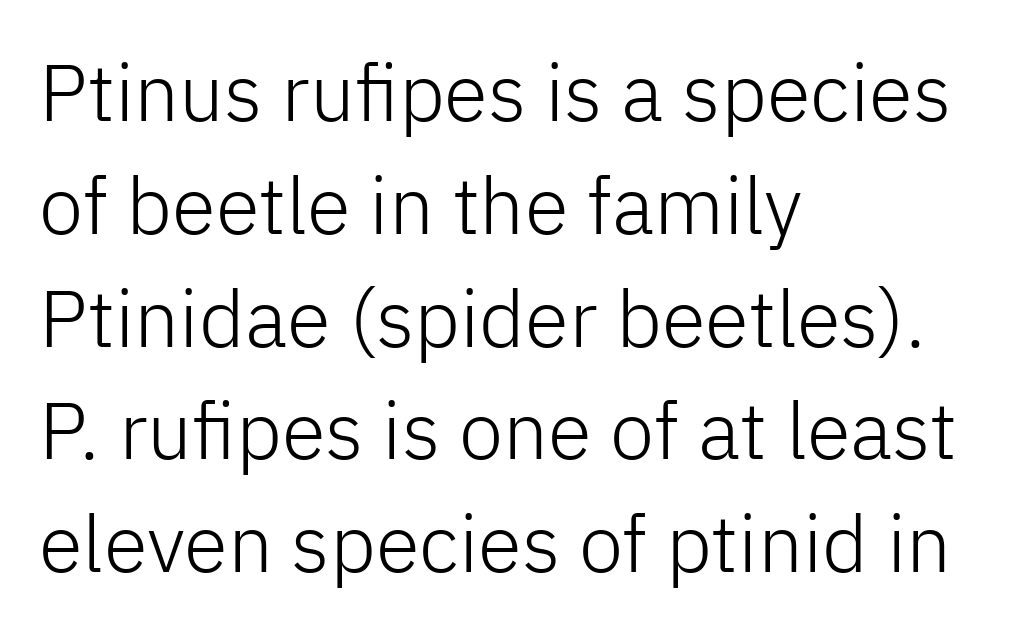
The image shows 80 px light sans-serif type, upright; set left-aligned, normal line spacing (1.41x), normal letter spacing, not underlined; low stroke contrast and a medium x-height.
